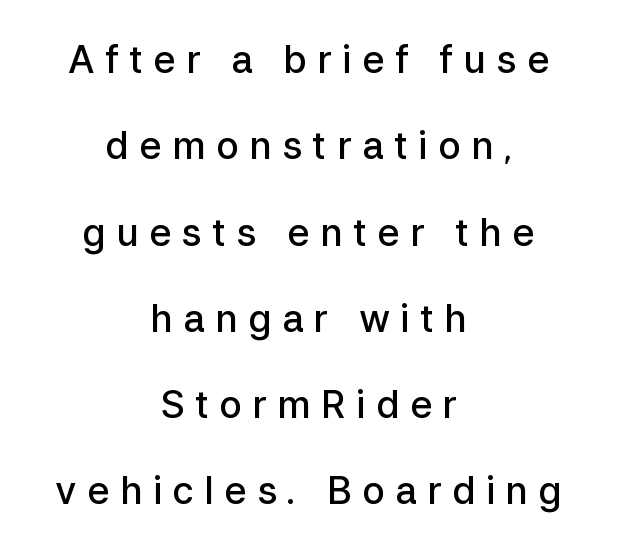
{"serif": "no", "italic": "no", "bold": "semi", "weight": "semibold", "width": "normal", "stroke_contrast": "low", "x_height": "medium", "monospaced": "no", "underline": "no", "align": "center", "line_spacing": "loose", "line_spacing_ratio": 2.27, "letter_spacing": "wide", "letter_spacing_em": 0.27, "glyph_px": 38}
